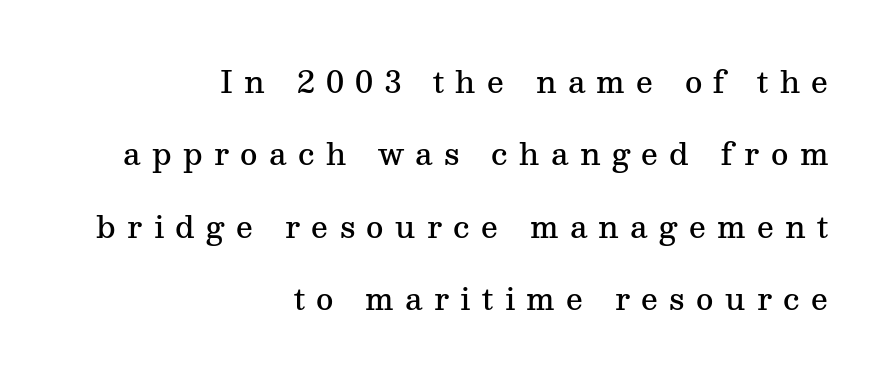
Tracking value appears strongly positive — letters spread wide. The characters look somewhat weighty, a semibold short of true bold. The foot of each line stays bare and open. Designer's note — italics off, roman on.
